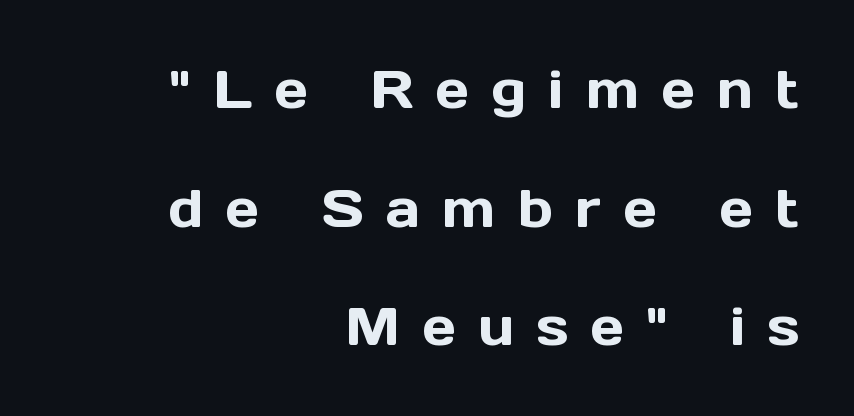
{"serif": "no", "italic": "no", "width": "normal", "x_height": "medium", "monospaced": "no", "underline": "no", "align": "right", "line_spacing": "loose", "line_spacing_ratio": 2.24, "letter_spacing": "wide", "letter_spacing_em": 0.42, "glyph_px": 53}
